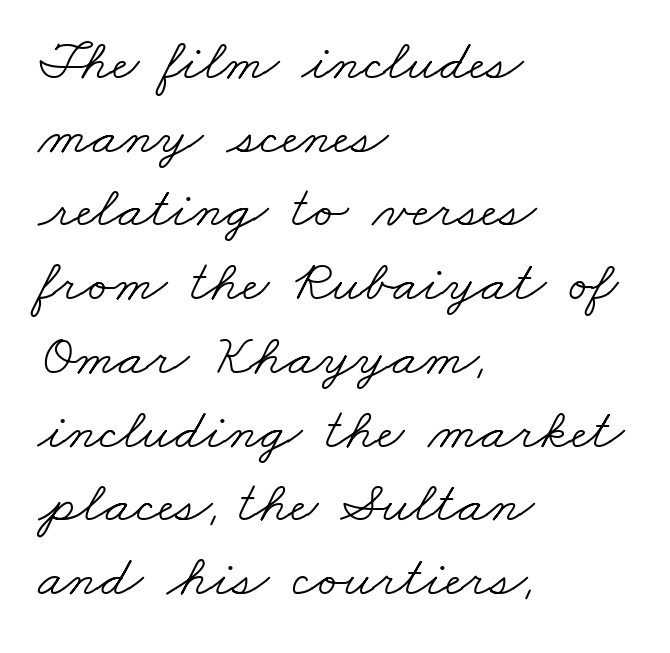
{"serif": "yes", "bold": "no", "weight": "light", "width": "wide", "stroke_contrast": "low", "x_height": "small", "monospaced": "no", "underline": "no", "align": "left", "line_spacing": "normal", "line_spacing_ratio": 1.25, "letter_spacing": "normal", "letter_spacing_em": 0.0, "glyph_px": 59}
